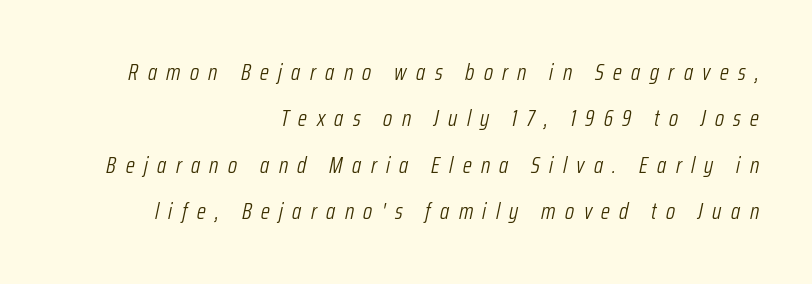
The image shows 23 px text type, italic (leaning right); set right-aligned, loose line spacing (2.02x), unusually wide letter spacing (+0.41 em), not underlined.
